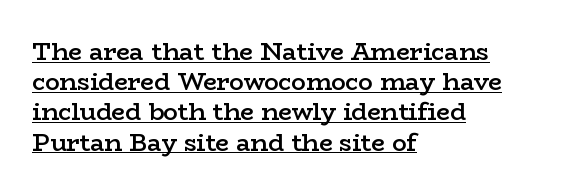
This is the regular roman posture of the typeface. Emphasis is given by a line drawn under the lettering. Quick note: interline space is typical. Line beginnings align vertically; line endings do not. Caption: semibold face, moderately heavy strokes.
